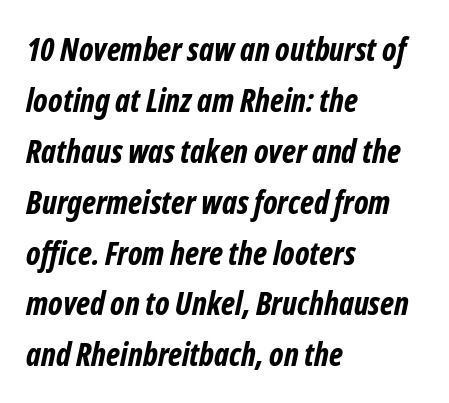
Q: Is the text bold? A: Yes.
Q: Is the typeface a serif or a sans-serif typeface? A: Sans-serif.
Q: Is the text underlined? A: No.
Q: How is the paragraph aligned? A: Left-aligned.
Q: Is the spacing between letters normal or unusually wide? A: Normal.
Q: Is the spacing between lines tight, normal or loose? A: Normal.
Q: Width (condensed, normal, or wide)? A: Condensed.
Q: Stroke contrast? A: Low.
Q: x-height? A: Medium.
Q: Monospaced? A: No.
